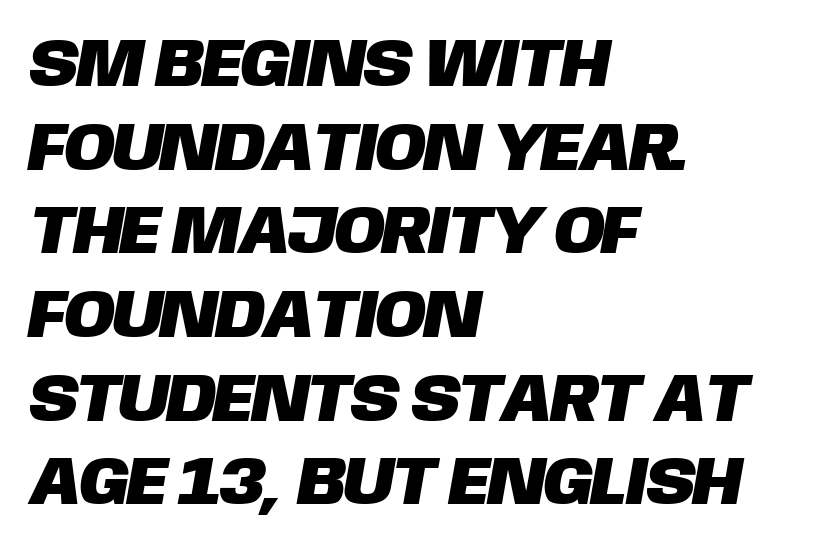
The image shows 68 px sans-serif type; set left-aligned, line spacing 1.23x, normal letter spacing, not underlined; low stroke contrast and a large x-height.
